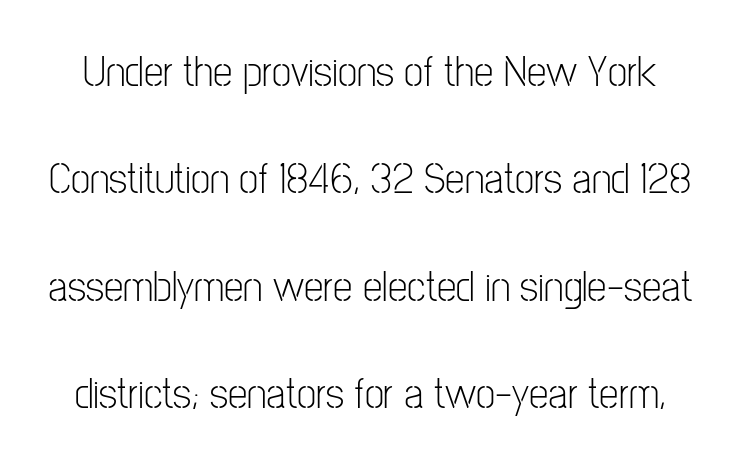
Q: Is the text bold? A: No.
Q: Is the text italic (slanted)? A: No, it is upright.
Q: Is the typeface a serif or a sans-serif typeface? A: Sans-serif.
Q: Is the text underlined? A: No.
Q: Is the spacing between letters normal or unusually wide? A: Normal.
Q: Is the spacing between lines tight, normal or loose? A: Loose.
Q: Width (condensed, normal, or wide)? A: Condensed.
Q: Stroke contrast? A: Low.
Q: x-height? A: Medium.
Q: Monospaced? A: No.
